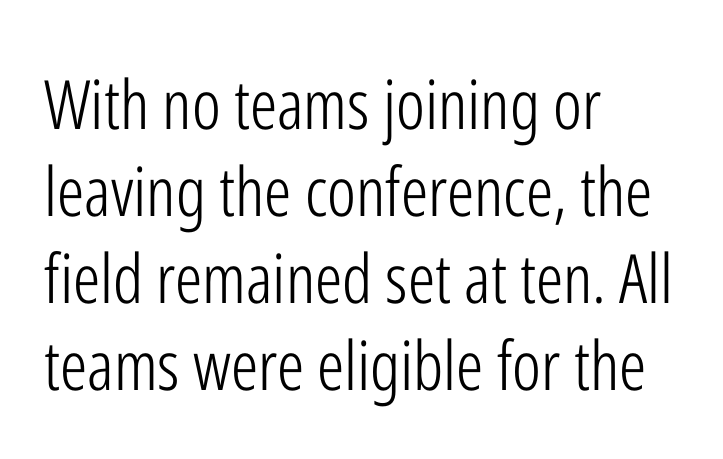
Q: Is the text bold? A: No.
Q: Is the text italic (slanted)? A: No, it is upright.
Q: Is the typeface a serif or a sans-serif typeface? A: Sans-serif.
Q: Is the text underlined? A: No.
Q: How is the paragraph aligned? A: Left-aligned.
Q: Is the spacing between letters normal or unusually wide? A: Normal.
Q: Is the spacing between lines tight, normal or loose? A: Normal.
Q: Width (condensed, normal, or wide)? A: Condensed.
Q: Stroke contrast? A: Low.
Q: x-height? A: Medium.
Q: Monospaced? A: No.
